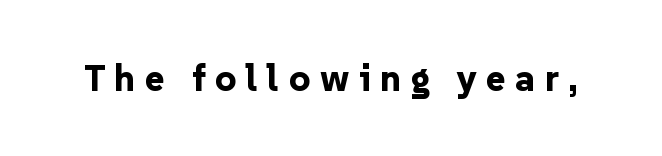
Q: Is the text bold? A: Yes.
Q: Is the text italic (slanted)? A: No, it is upright.
Q: Is the typeface a serif or a sans-serif typeface? A: Sans-serif.
Q: Is the text underlined? A: No.
Q: Is the spacing between letters normal or unusually wide? A: Unusually wide.
Q: Width (condensed, normal, or wide)? A: Normal.
Q: Stroke contrast? A: Low.
Q: x-height? A: Medium.
Q: Monospaced? A: No.
